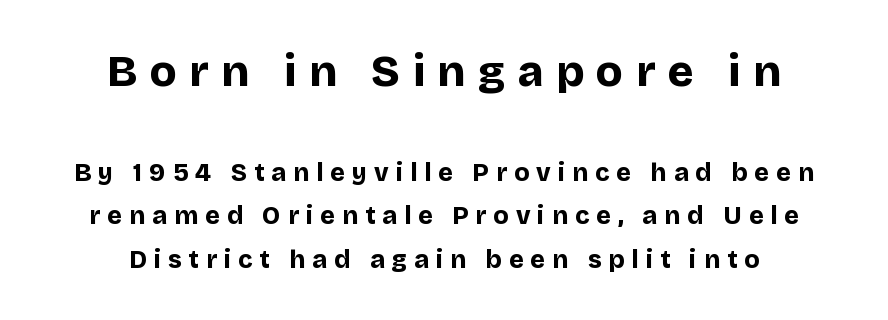
The image shows 44 px bold sans-serif type, upright; set centered, line spacing 1.74x, unusually wide letter spacing (+0.28 em), not underlined; the first (top) block is 1.76x larger; low stroke contrast and a large x-height.
